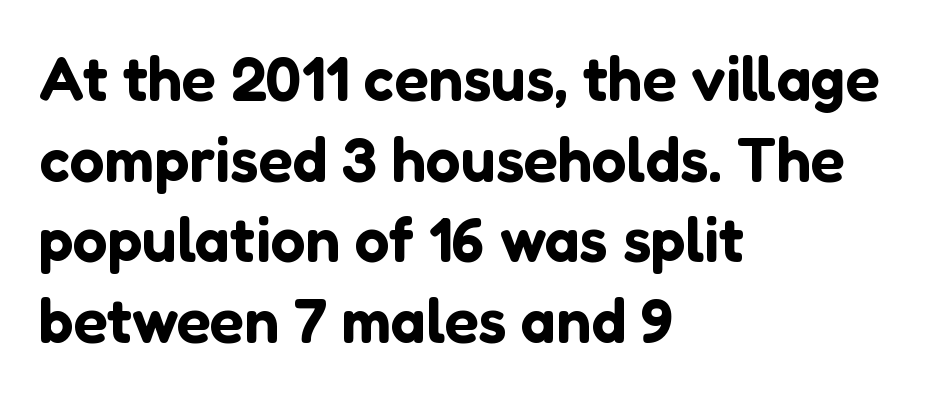
The image shows 62 px sans-serif type, upright; set left-aligned, normal line spacing (1.3x), normal letter spacing, not underlined; low stroke contrast and a medium x-height.
